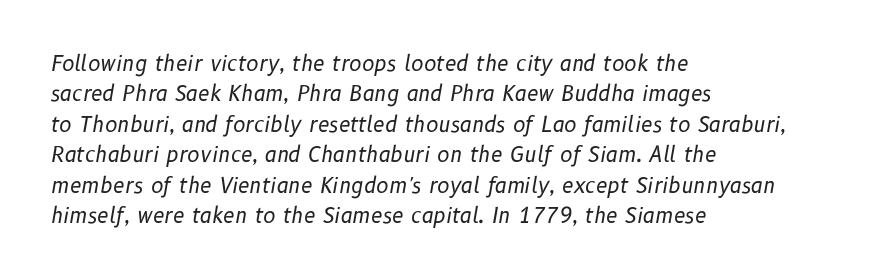
The image shows 21 px text type, italic (leaning right); set left-aligned, normal line spacing (1.45x), normal letter spacing, not underlined.
